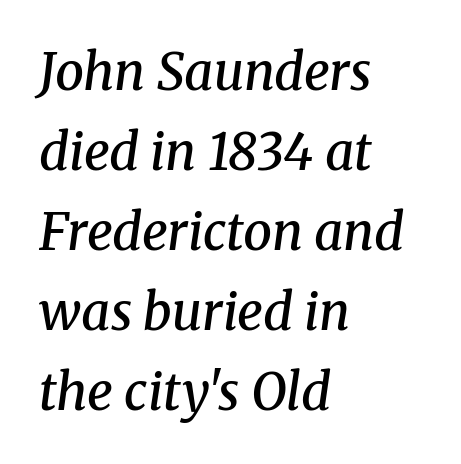
{"serif": "yes", "italic": "yes", "lean": "right", "slant_degrees": 8, "bold": "semi", "weight": "semibold", "width": "normal", "stroke_contrast": "medium", "x_height": "medium", "monospaced": "no", "underline": "no", "align": "left", "line_spacing": "normal", "line_spacing_ratio": 1.57, "letter_spacing": "normal", "letter_spacing_em": 0.0, "glyph_px": 51}
